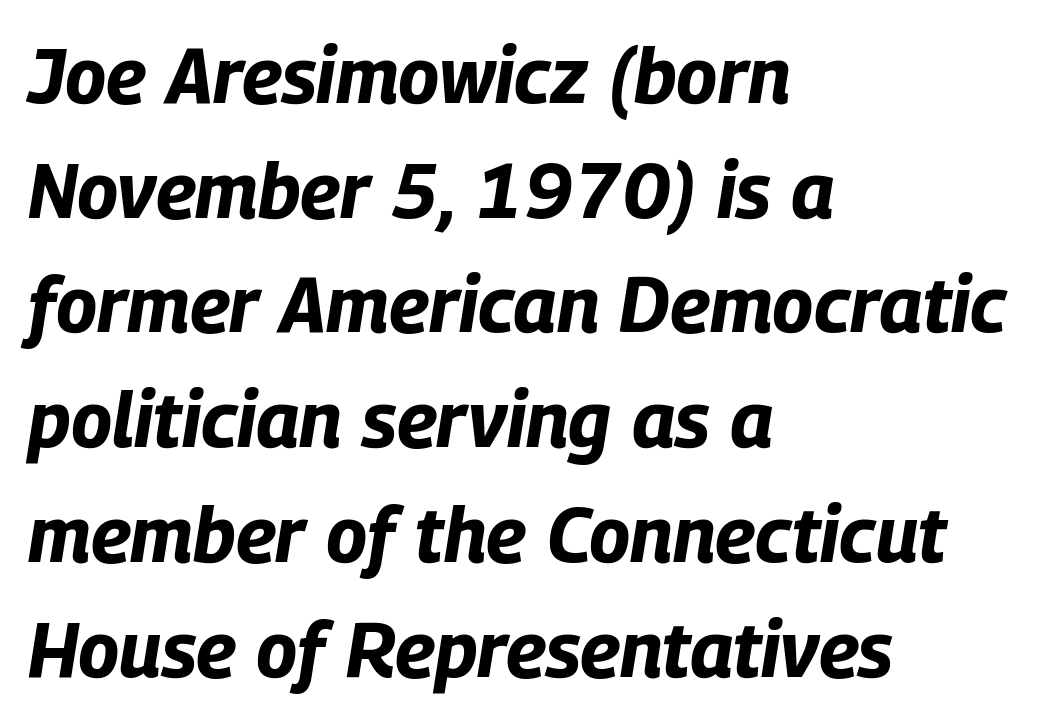
{"italic": "yes", "lean": "right", "slant_degrees": 9, "bold": "yes", "weight": "bold", "width": "condensed", "stroke_contrast": "low", "x_height": "large", "monospaced": "no", "underline": "no", "align": "left", "line_spacing": "normal", "line_spacing_ratio": 1.49, "letter_spacing": "normal", "letter_spacing_em": 0.0, "glyph_px": 77}
